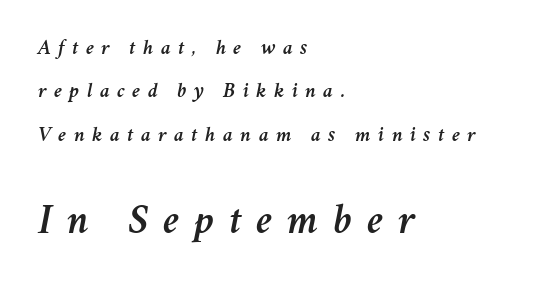
The image shows 42 px text type, italic (leaning right); set left-aligned, loose line spacing (2.07x), unusually wide letter spacing (+0.35 em), not underlined; the second (bottom) block is 2.0x larger; medium stroke contrast and a medium x-height.
